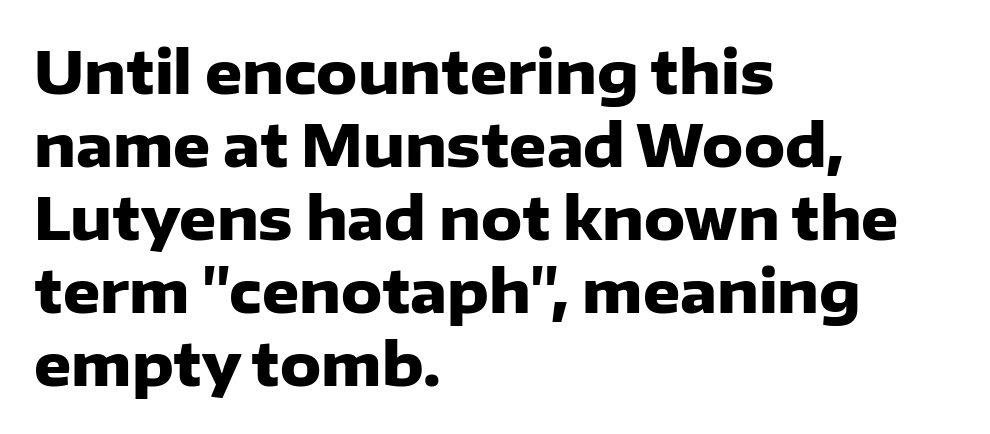
The image shows 58 px heavy sans-serif type, upright; set left-aligned, normal line spacing (1.26x), normal letter spacing, not underlined; low stroke contrast and a medium x-height.
